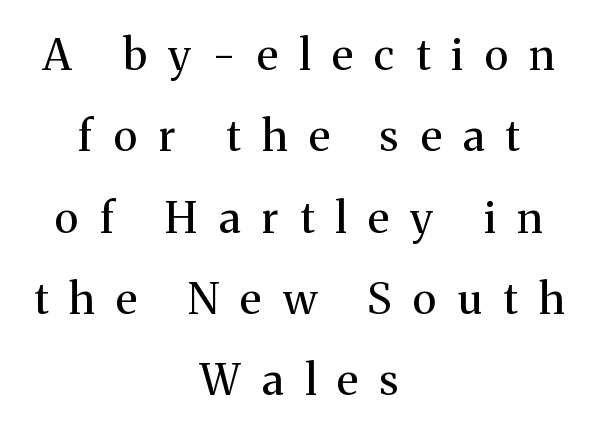
{"serif": "yes", "italic": "no", "bold": "no", "weight": "regular", "width": "normal", "stroke_contrast": "medium", "x_height": "medium", "monospaced": "no", "underline": "no", "align": "center", "line_spacing_ratio": 1.89, "letter_spacing": "wide", "letter_spacing_em": 0.5, "glyph_px": 43}
